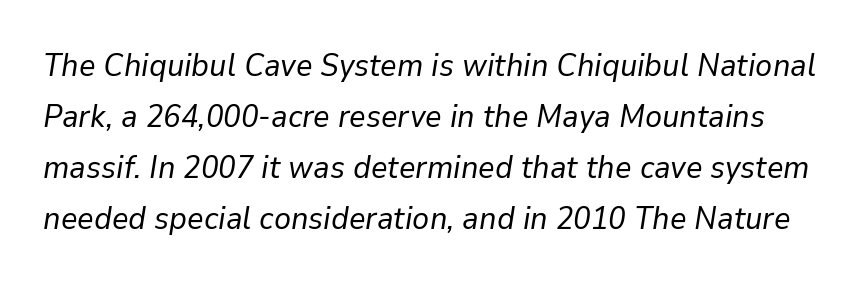
{"italic": "yes", "lean": "right", "slant_degrees": 9, "bold": "no", "weight": "regular", "width": "normal", "stroke_contrast": "low", "x_height": "medium", "monospaced": "no", "underline": "no", "line_spacing": "normal", "line_spacing_ratio": 1.59, "letter_spacing": "normal", "letter_spacing_em": 0.0, "glyph_px": 32}
